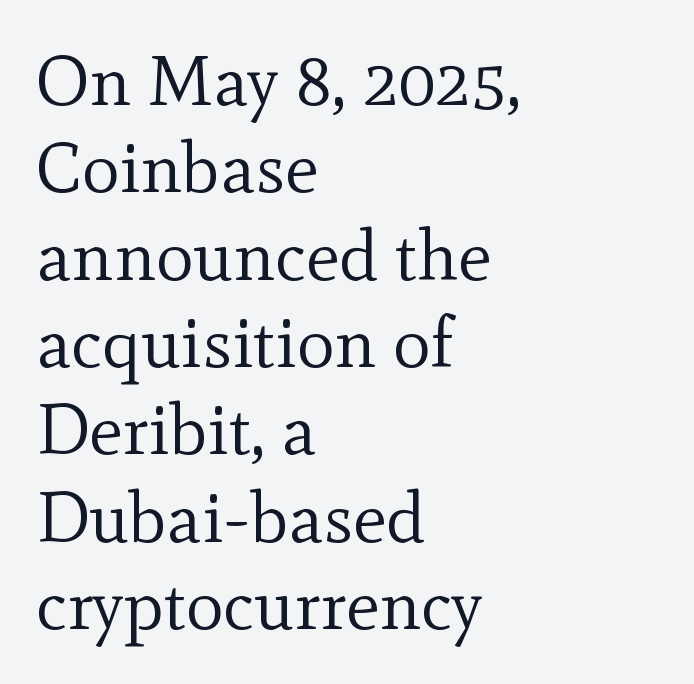
Observe the ordinary spacing: letters are neighbours, not strangers. Every stem runs plumb, perpendicular to the baseline. Observe the serifs anchoring each vertical stroke in this sample. Short and long lines alike share a common starting point at left.
